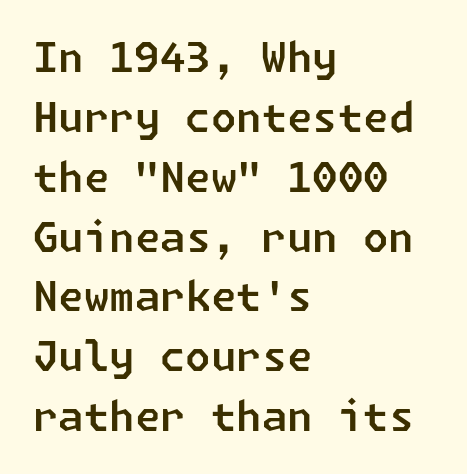
{"serif": "no", "width": "normal", "stroke_contrast": "low", "x_height": "medium", "underline": "no", "align": "left", "line_spacing": "normal", "line_spacing_ratio": 1.46, "letter_spacing": "normal", "letter_spacing_em": 0.0, "glyph_px": 41}
